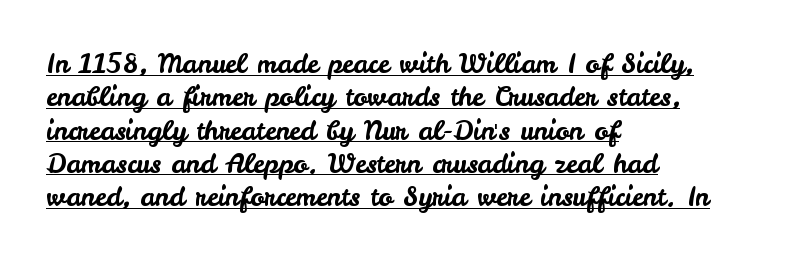
The vertical gap from one line to the next is medium. What decoration does the sample have? An underline. How are the letters spaced? Ordinarily, with no added tracking.
